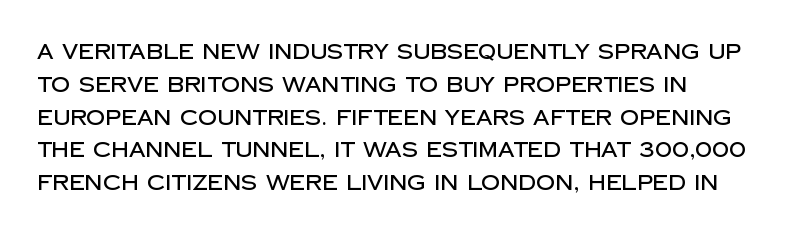
{"italic": "no", "underline": "no", "align": "left", "line_spacing": "normal", "line_spacing_ratio": 1.56, "letter_spacing": "normal", "letter_spacing_em": 0.0, "glyph_px": 21}
